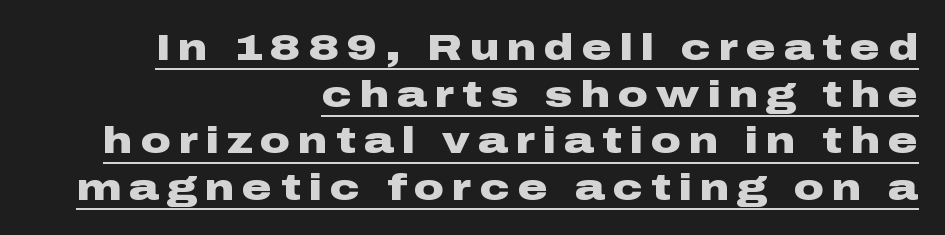
{"serif": "no", "italic": "no", "bold": "yes", "weight": "heavy", "width": "wide", "stroke_contrast": "low", "x_height": "medium", "monospaced": "no", "underline": "yes", "align": "right", "line_spacing": "normal", "line_spacing_ratio": 1.26, "letter_spacing": "wide", "letter_spacing_em": 0.22, "glyph_px": 37}
